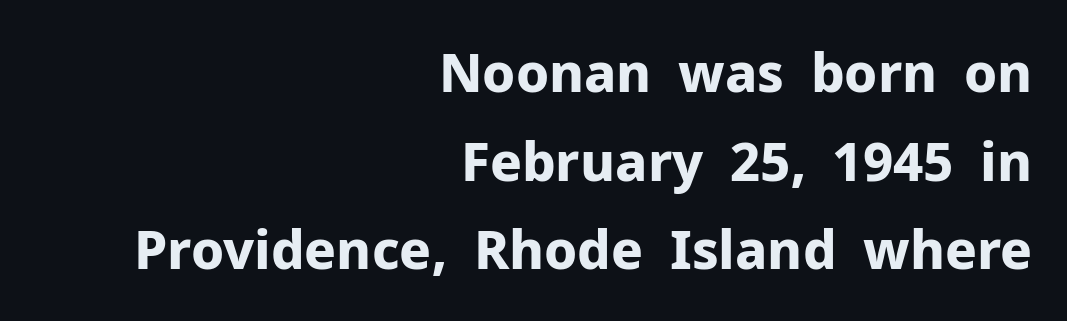
Q: Is the text bold? A: Yes.
Q: Is the text italic (slanted)? A: No, it is upright.
Q: Is the typeface a serif or a sans-serif typeface? A: Sans-serif.
Q: Is the text underlined? A: No.
Q: How is the paragraph aligned? A: Right-aligned.
Q: Is the spacing between letters normal or unusually wide? A: Normal.
Q: Is the spacing between lines tight, normal or loose? A: Normal.
Q: Width (condensed, normal, or wide)? A: Normal.
Q: Stroke contrast? A: Low.
Q: x-height? A: Medium.
Q: Monospaced? A: No.
